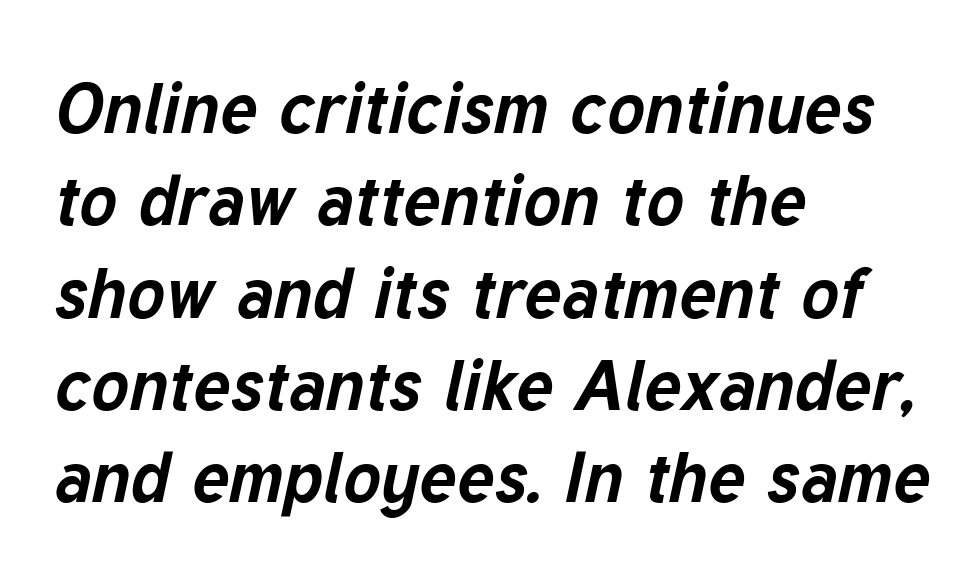
The image shows 71 px bold type, italic (leaning right); set left-aligned, normal line spacing (1.3x), normal letter spacing, not underlined; low stroke contrast and a medium x-height.
